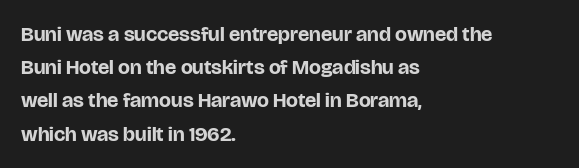
The image shows 21 px bold type, upright; set left-aligned, normal line spacing (1.58x), normal letter spacing, not underlined.
